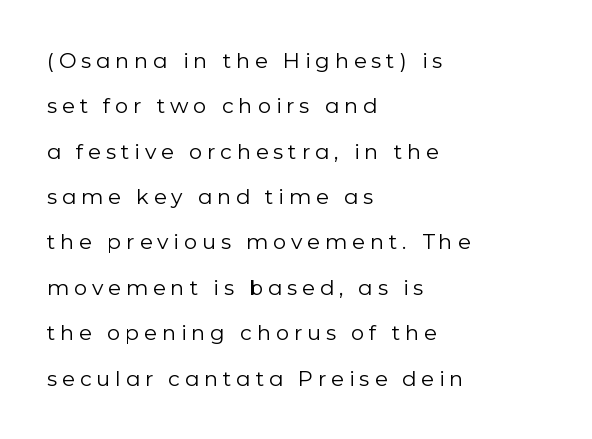
Q: Is the text bold? A: No.
Q: Is the text italic (slanted)? A: No, it is upright.
Q: Is the text underlined? A: No.
Q: How is the paragraph aligned? A: Left-aligned.
Q: Is the spacing between letters normal or unusually wide? A: Unusually wide.
Q: Is the spacing between lines tight, normal or loose? A: Loose.
